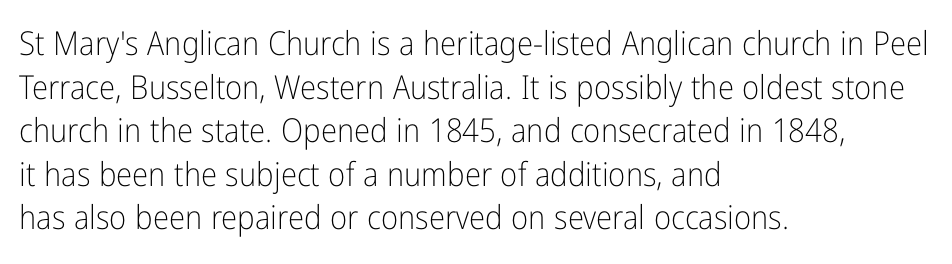
Q: Is the text bold? A: No.
Q: Is the text italic (slanted)? A: No, it is upright.
Q: Is the typeface a serif or a sans-serif typeface? A: Sans-serif.
Q: Is the text underlined? A: No.
Q: How is the paragraph aligned? A: Left-aligned.
Q: Is the spacing between letters normal or unusually wide? A: Normal.
Q: Is the spacing between lines tight, normal or loose? A: Normal.
Q: Width (condensed, normal, or wide)? A: Condensed.
Q: Stroke contrast? A: Low.
Q: x-height? A: Medium.
Q: Monospaced? A: No.
